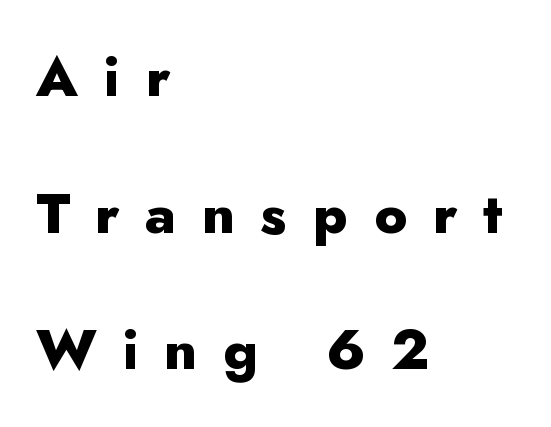
Q: Is the text bold? A: Yes.
Q: Is the text italic (slanted)? A: No, it is upright.
Q: Is the typeface a serif or a sans-serif typeface? A: Sans-serif.
Q: Is the text underlined? A: No.
Q: How is the paragraph aligned? A: Left-aligned.
Q: Is the spacing between letters normal or unusually wide? A: Unusually wide.
Q: Is the spacing between lines tight, normal or loose? A: Loose.
Q: Width (condensed, normal, or wide)? A: Normal.
Q: Stroke contrast? A: Low.
Q: x-height? A: Small.
Q: Monospaced? A: No.
